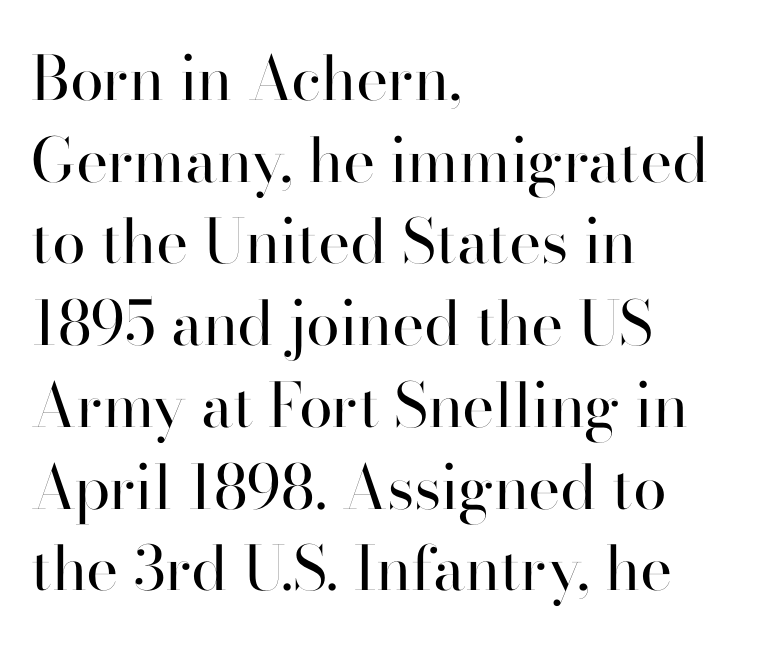
Serifs: no, the terminals of the letterforms are clean. Interline gaps are of average width in this sample. The letterforms sit at book weight or below. Any mark beneath the type? The region is blank. Caption: standard tracking, unaltered. Visually the block forms a straight wall on the left and a jagged coastline on the right.
